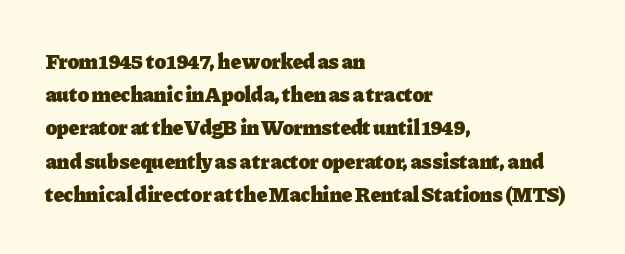
Q: Is the text bold? A: Yes.
Q: Is the text italic (slanted)? A: No, it is upright.
Q: Is the text underlined? A: No.
Q: How is the paragraph aligned? A: Left-aligned.
Q: Is the spacing between letters normal or unusually wide? A: Normal.
Q: Is the spacing between lines tight, normal or loose? A: Normal.
